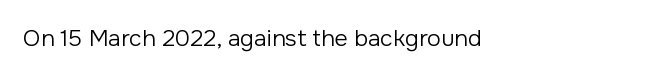
{"italic": "no", "bold": "no", "underline": "no", "align": "left", "letter_spacing": "normal", "letter_spacing_em": 0.0, "glyph_px": 23}
